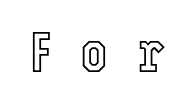
Q: Is the text italic (slanted)? A: No, it is upright.
Q: Is the text underlined? A: No.
Q: Is the spacing between letters normal or unusually wide? A: Unusually wide.
Q: Width (condensed, normal, or wide)? A: Condensed.
Q: x-height? A: Medium.
Q: Monospaced? A: No.
